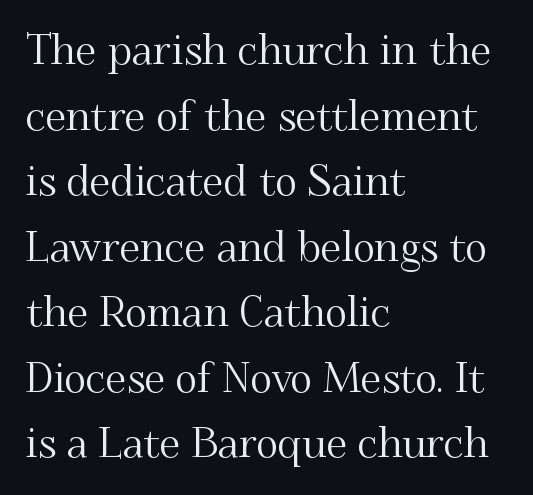
{"serif": "yes", "italic": "no", "width": "normal", "stroke_contrast": "medium", "x_height": "small", "monospaced": "no", "underline": "no", "align": "left", "line_spacing": "normal", "line_spacing_ratio": 1.56, "letter_spacing": "normal", "letter_spacing_em": 0.0, "glyph_px": 42}
